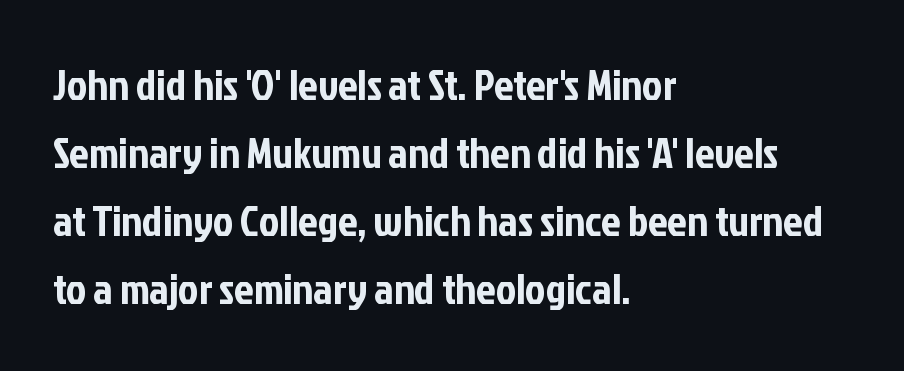
Q: Is the text italic (slanted)? A: No, it is upright.
Q: Is the typeface a serif or a sans-serif typeface? A: Sans-serif.
Q: Is the text underlined? A: No.
Q: How is the paragraph aligned? A: Left-aligned.
Q: Is the spacing between letters normal or unusually wide? A: Normal.
Q: Is the spacing between lines tight, normal or loose? A: Normal.
Q: Width (condensed, normal, or wide)? A: Condensed.
Q: Stroke contrast? A: Low.
Q: x-height? A: Medium.
Q: Monospaced? A: No.
